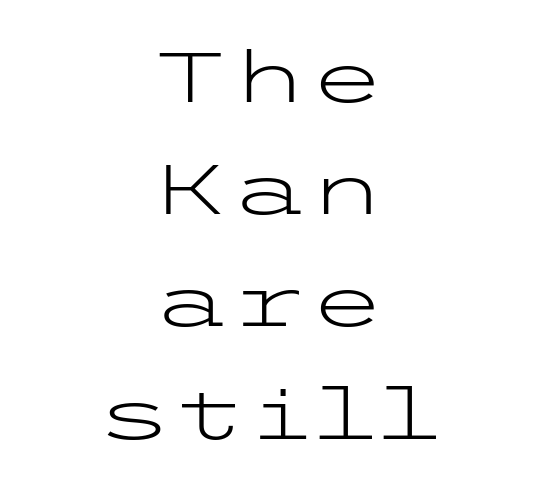
{"serif": "no", "italic": "no", "bold": "no", "weight": "light", "width": "wide", "stroke_contrast": "low", "x_height": "medium", "underline": "no", "align": "center", "line_spacing": "normal", "line_spacing_ratio": 1.58, "letter_spacing": "normal", "letter_spacing_em": 0.0, "glyph_px": 71}
